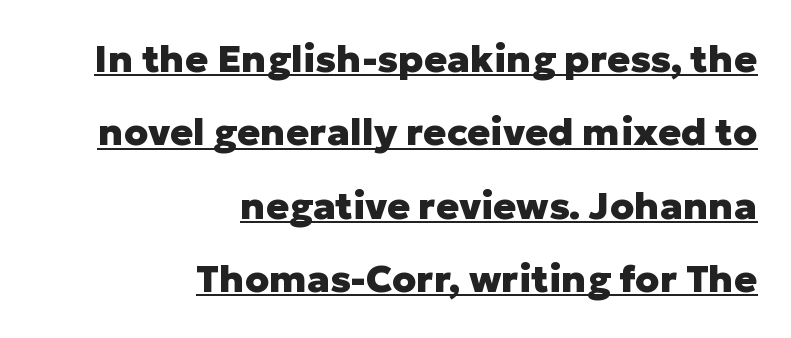
Q: Is the text bold? A: Yes.
Q: Is the text italic (slanted)? A: No, it is upright.
Q: Is the typeface a serif or a sans-serif typeface? A: Sans-serif.
Q: Is the text underlined? A: Yes.
Q: How is the paragraph aligned? A: Right-aligned.
Q: Is the spacing between letters normal or unusually wide? A: Normal.
Q: Is the spacing between lines tight, normal or loose? A: Loose.
Q: Width (condensed, normal, or wide)? A: Normal.
Q: Stroke contrast? A: Low.
Q: x-height? A: Medium.
Q: Monospaced? A: No.
